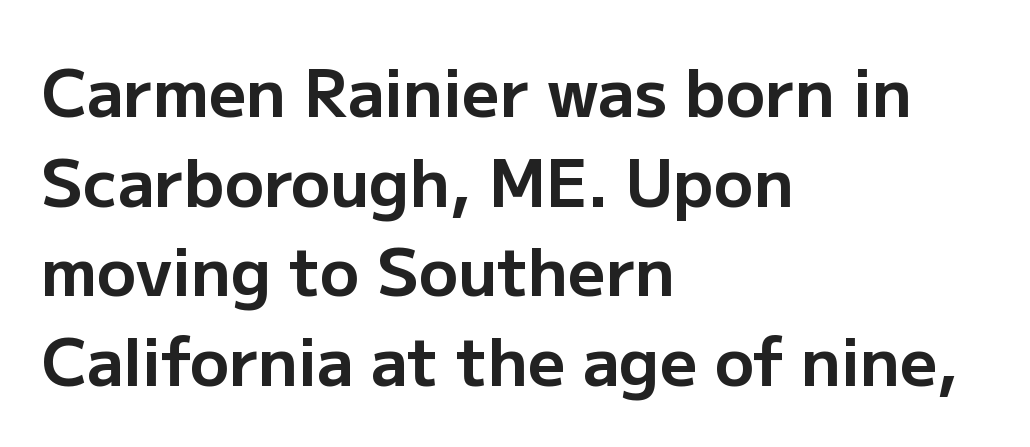
Q: Is the text bold? A: Yes.
Q: Is the text italic (slanted)? A: No, it is upright.
Q: Is the typeface a serif or a sans-serif typeface? A: Sans-serif.
Q: Is the text underlined? A: No.
Q: How is the paragraph aligned? A: Left-aligned.
Q: Is the spacing between letters normal or unusually wide? A: Normal.
Q: Is the spacing between lines tight, normal or loose? A: Normal.
Q: Width (condensed, normal, or wide)? A: Normal.
Q: Stroke contrast? A: Low.
Q: x-height? A: Medium.
Q: Monospaced? A: No.
